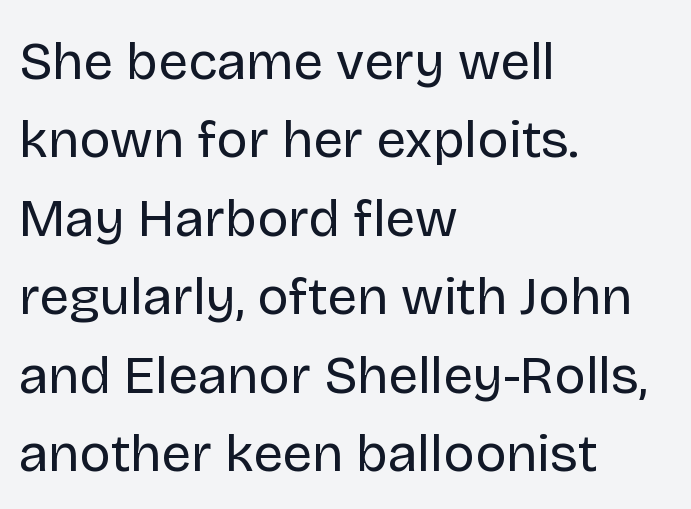
{"serif": "no", "italic": "no", "bold": "no", "weight": "regular", "width": "normal", "stroke_contrast": "low", "x_height": "large", "monospaced": "no", "underline": "no", "align": "left", "line_spacing": "normal", "line_spacing_ratio": 1.48, "letter_spacing": "normal", "letter_spacing_em": 0.0, "glyph_px": 53}
